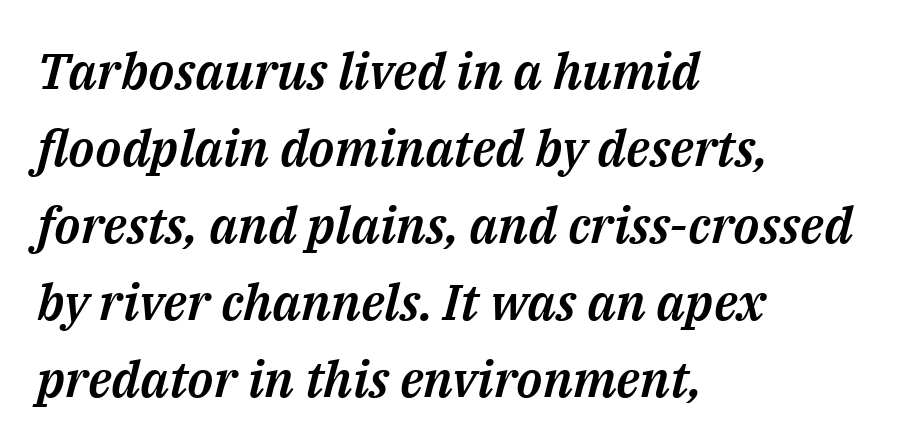
Q: Is the text italic (slanted)? A: Yes, it leans right by about 14 degrees.
Q: Is the text underlined? A: No.
Q: How is the paragraph aligned? A: Left-aligned.
Q: Is the spacing between letters normal or unusually wide? A: Normal.
Q: Is the spacing between lines tight, normal or loose? A: Normal.
Q: Width (condensed, normal, or wide)? A: Normal.
Q: Stroke contrast? A: Medium.
Q: x-height? A: Medium.
Q: Monospaced? A: No.
